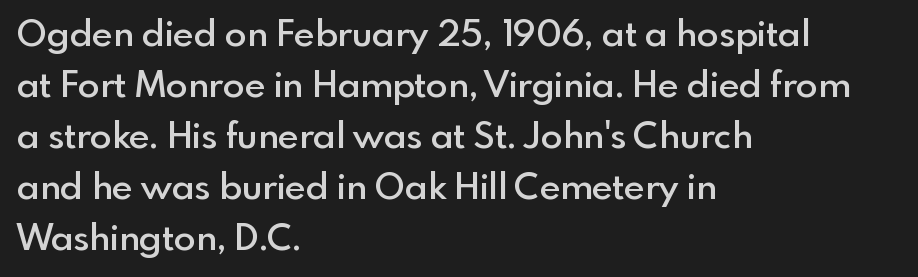
Q: Is the text bold? A: Semi-bold.
Q: Is the text italic (slanted)? A: No, it is upright.
Q: Is the typeface a serif or a sans-serif typeface? A: Sans-serif.
Q: Is the text underlined? A: No.
Q: How is the paragraph aligned? A: Left-aligned.
Q: Is the spacing between letters normal or unusually wide? A: Normal.
Q: Is the spacing between lines tight, normal or loose? A: Normal.
Q: Width (condensed, normal, or wide)? A: Normal.
Q: x-height? A: Small.
Q: Monospaced? A: No.
